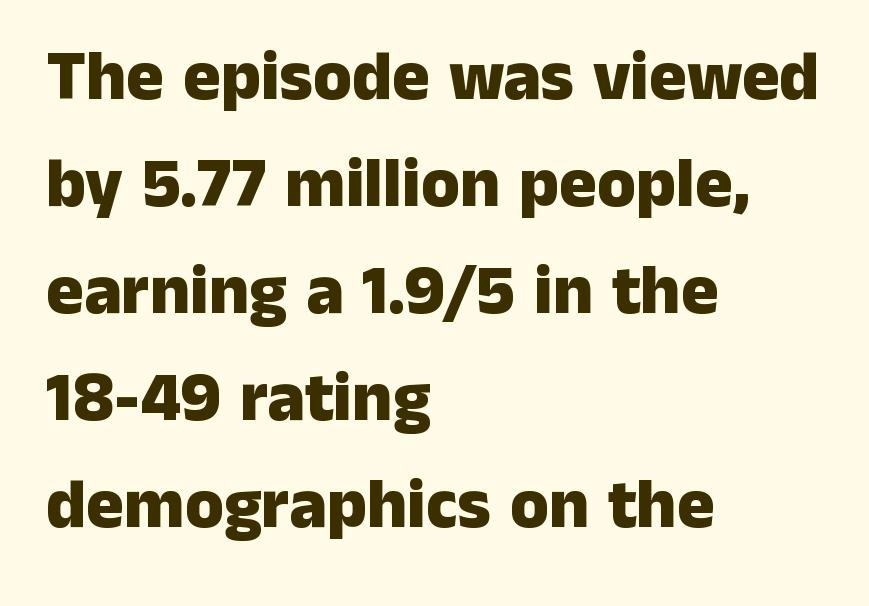
Q: Is the text bold? A: Yes.
Q: Is the text italic (slanted)? A: No, it is upright.
Q: Is the typeface a serif or a sans-serif typeface? A: Sans-serif.
Q: Is the text underlined? A: No.
Q: How is the paragraph aligned? A: Left-aligned.
Q: Is the spacing between letters normal or unusually wide? A: Normal.
Q: Is the spacing between lines tight, normal or loose? A: Normal.
Q: Width (condensed, normal, or wide)? A: Normal.
Q: Stroke contrast? A: Low.
Q: x-height? A: Medium.
Q: Monospaced? A: No.
